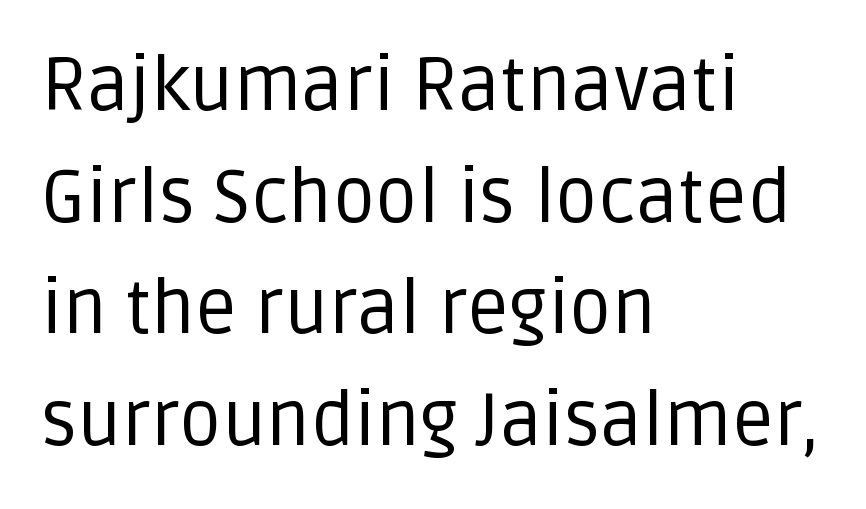
The image shows 74 px regular-weight sans-serif type, upright; set left-aligned, normal line spacing (1.51x), normal letter spacing, not underlined; low stroke contrast and a large x-height.
